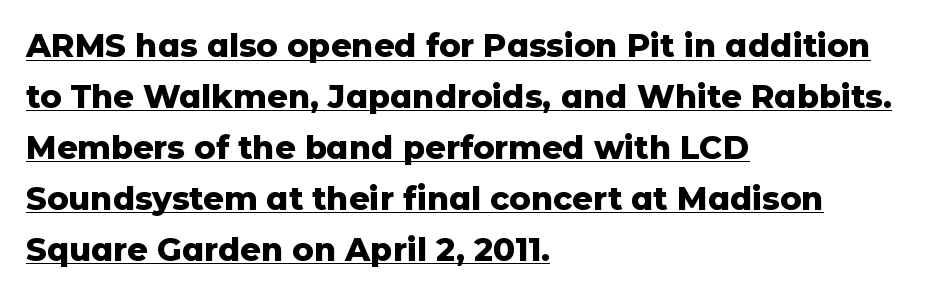
The image shows 32 px heavy sans-serif type, upright; set left-aligned, normal line spacing (1.59x), normal letter spacing, underlined; low stroke contrast and a medium x-height.
